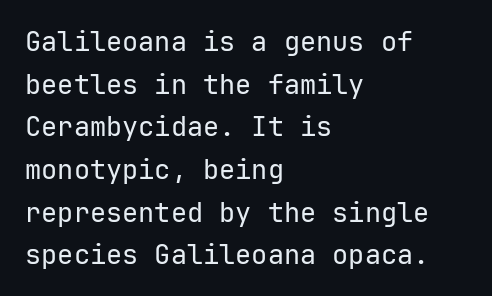
The image shows 27 px text type, upright; set left-aligned, normal line spacing (1.58x), normal letter spacing, not underlined.
